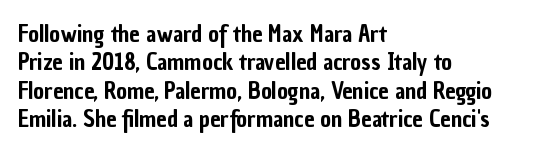
One-word summary of the alignment: left. These lines keep a tight, regular rhythm from letter to letter. Letters rest on an invisible, unmarked baseline. In terms of posture, this sample is upright.
